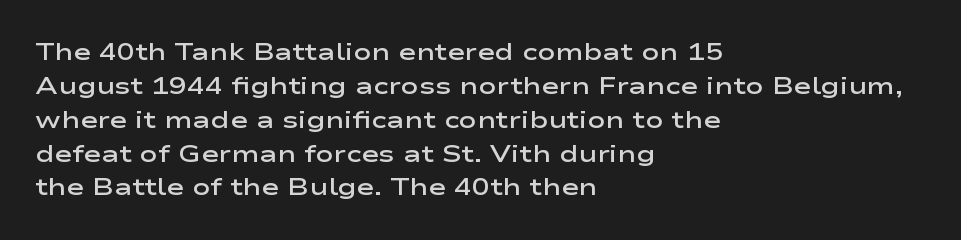
Q: Is the text bold? A: Semi-bold.
Q: Is the text italic (slanted)? A: No, it is upright.
Q: Is the text underlined? A: No.
Q: How is the paragraph aligned? A: Left-aligned.
Q: Is the spacing between letters normal or unusually wide? A: Normal.
Q: Is the spacing between lines tight, normal or loose? A: Normal.
